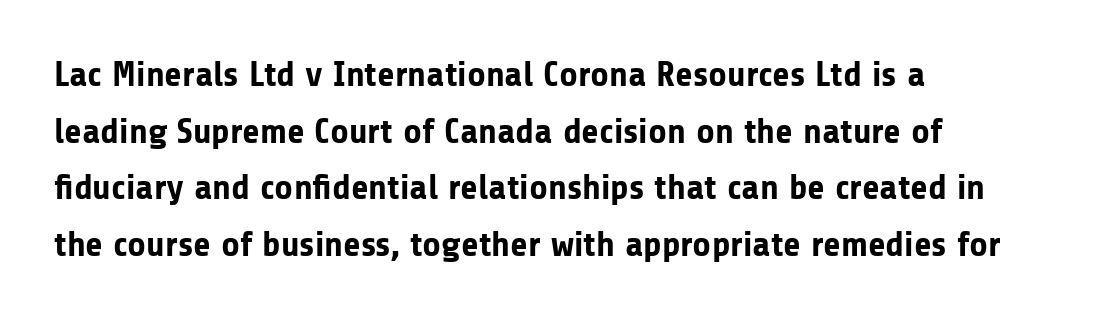
The image shows 36 px bold sans-serif type, upright; set left-aligned, normal line spacing (1.57x), normal letter spacing, not underlined; low stroke contrast and a medium x-height.
